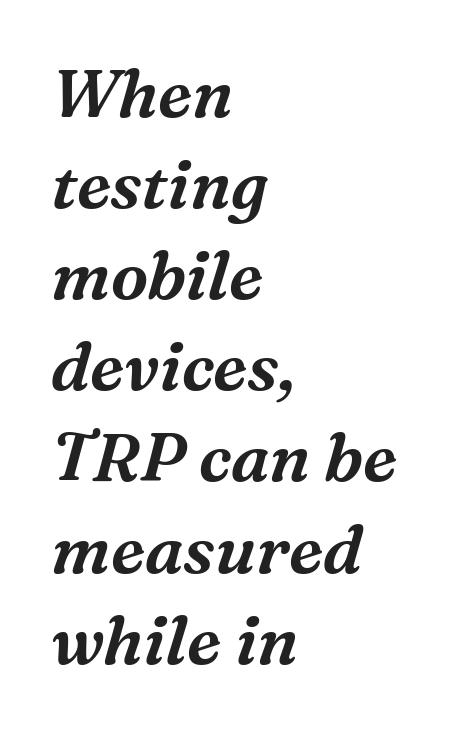
Compared with typical paragraphs, the rows here are spaced about the same. The space beneath each line is pristine and unruled. Each letter keeps its own natural width here, so spacing adapts to shape. Little horizontal feet cap the strokes, marking this as serif type. What stands out about the letter spacing? Nothing — it is the standard amount.
